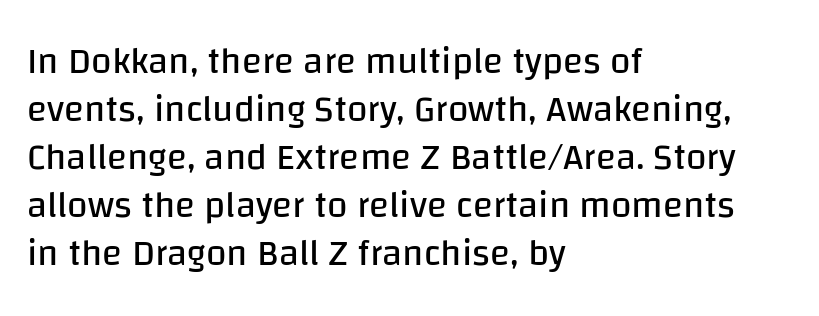
The image shows 37 px regular-weight sans-serif type, upright; set left-aligned, normal line spacing (1.3x), normal letter spacing, not underlined; low stroke contrast and a large x-height.
